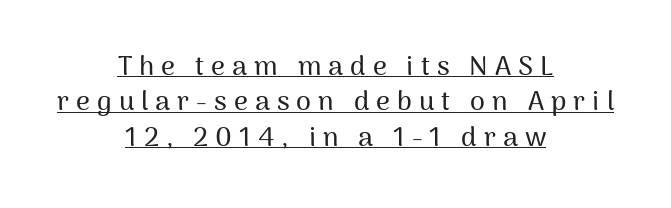
Compared with typical body copy, the letter spacing here is much looser. In designer terms, the underline attribute is active on this setting. The vertical gap from one line to the next is medium. This rendering uses center alignment, leaving both contours irregular but symmetric. If you drew a line through each stem, it would be perfectly vertical.
